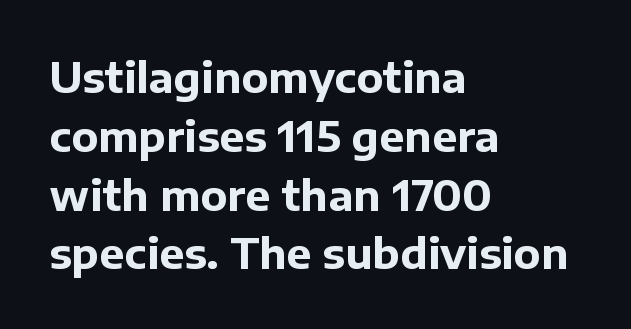
The image shows 42 px bold sans-serif type, upright; set left-aligned, normal line spacing (1.4x), normal letter spacing, not underlined; low stroke contrast and a medium x-height.
